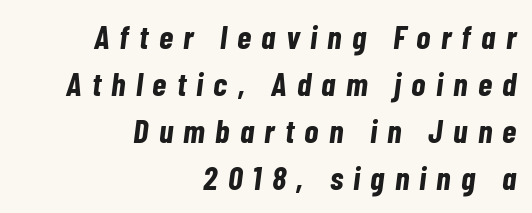
Decoration check: the copy has no underline. Does extra space separate the letters? Yes, quite a lot of it. The rendering anchors every line to the right-hand side. Varying glyph widths throughout — classic text-font behaviour. The text carries the slant typical of an italic or oblique font. Whoever set this chose a conventional vertical rhythm.
